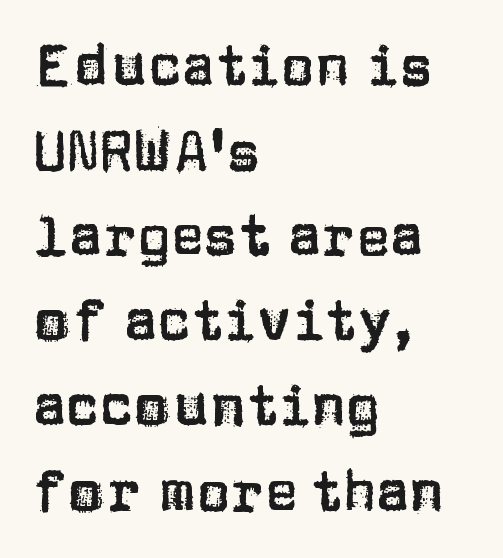
The image shows 56 px sans-serif type, upright; set left-aligned, normal line spacing (1.52x), normal letter spacing, not underlined; low stroke contrast and a large x-height.
